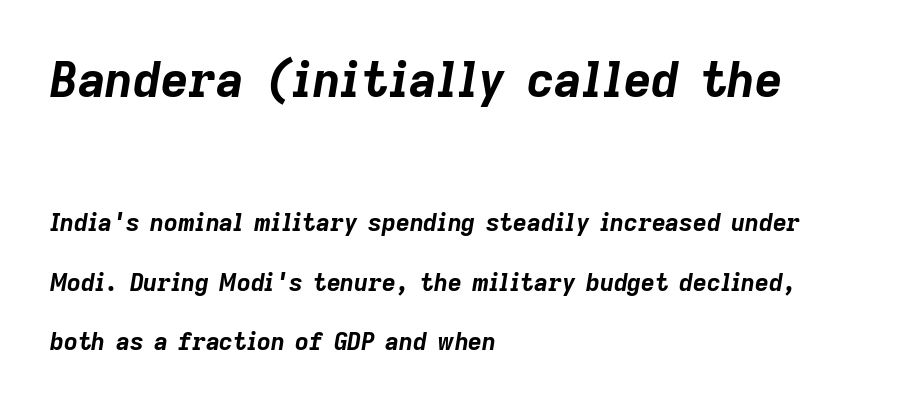
{"italic": "yes", "lean": "right", "slant_degrees": 9, "bold": "yes", "weight": "bold", "width": "normal", "stroke_contrast": "low", "x_height": "medium", "monospaced": "no", "underline": "no", "align": "left", "line_spacing": "loose", "line_spacing_ratio": 2.48, "letter_spacing": "normal", "letter_spacing_em": 0.0, "larger_block": "first", "size_ratio": 2.0, "glyph_px": 48}
